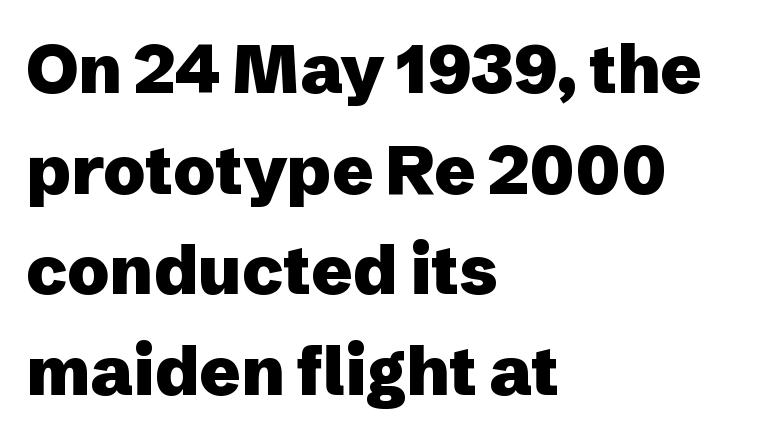
Q: Is the text bold? A: Yes.
Q: Is the text italic (slanted)? A: No, it is upright.
Q: Is the typeface a serif or a sans-serif typeface? A: Sans-serif.
Q: Is the text underlined? A: No.
Q: How is the paragraph aligned? A: Left-aligned.
Q: Is the spacing between letters normal or unusually wide? A: Normal.
Q: Is the spacing between lines tight, normal or loose? A: Normal.
Q: Width (condensed, normal, or wide)? A: Normal.
Q: Stroke contrast? A: Low.
Q: x-height? A: Medium.
Q: Monospaced? A: No.
